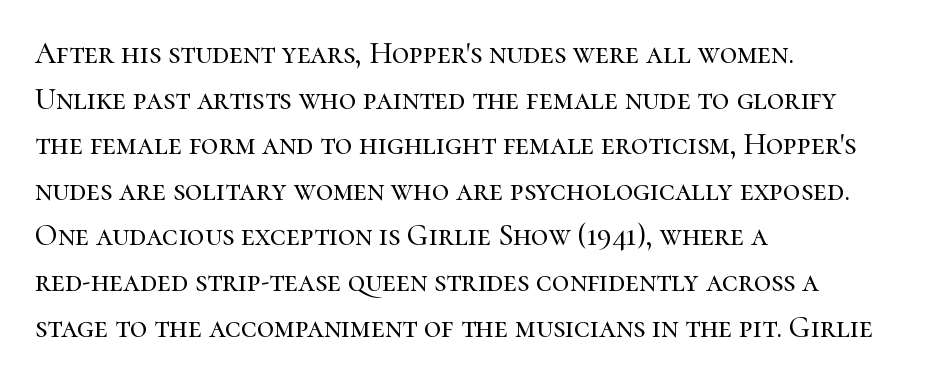
The image shows 30 px serif type, upright; set left-aligned, normal line spacing (1.52x), normal letter spacing, not underlined; high stroke contrast and a medium x-height.
